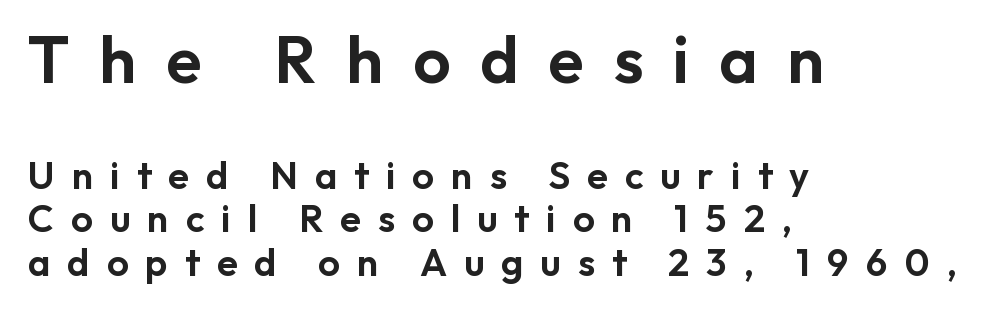
{"serif": "no", "italic": "no", "width": "normal", "stroke_contrast": "low", "x_height": "medium", "monospaced": "no", "underline": "no", "align": "left", "line_spacing": "tight", "line_spacing_ratio": 1.15, "letter_spacing": "wide", "letter_spacing_em": 0.45, "larger_block": "first", "size_ratio": 1.74, "glyph_px": 66}
